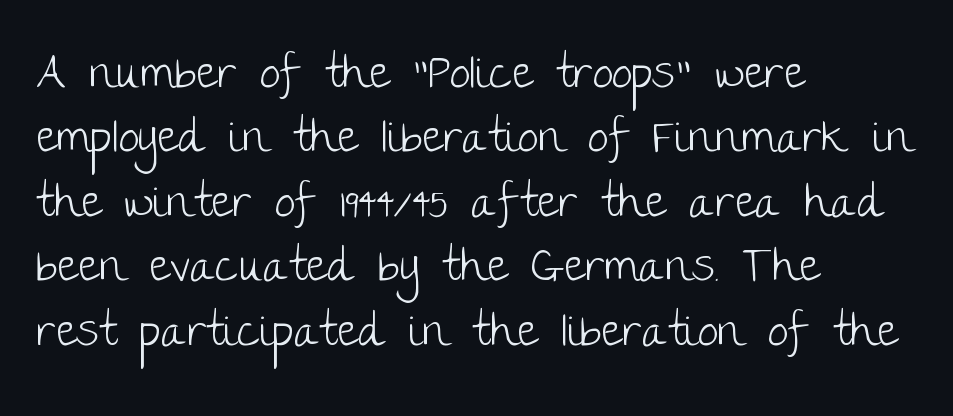
The text was rendered using a sans face with plain stroke endings. No extra tracking has been applied to these lines. Layout note: lines flush left. Compared with a typical body face, this is equally light or lighter still. The baseline area is clear.
